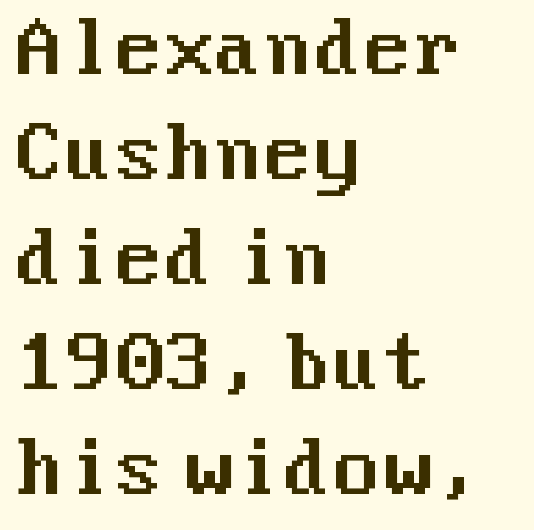
These lines stack with their left ends in a neat column. Observe the ordinary spacing: letters are neighbours, not strangers. The zone under the glyphs is completely vacant. Every stem runs plumb, perpendicular to the baseline. This sample uses a sans-serif face.
